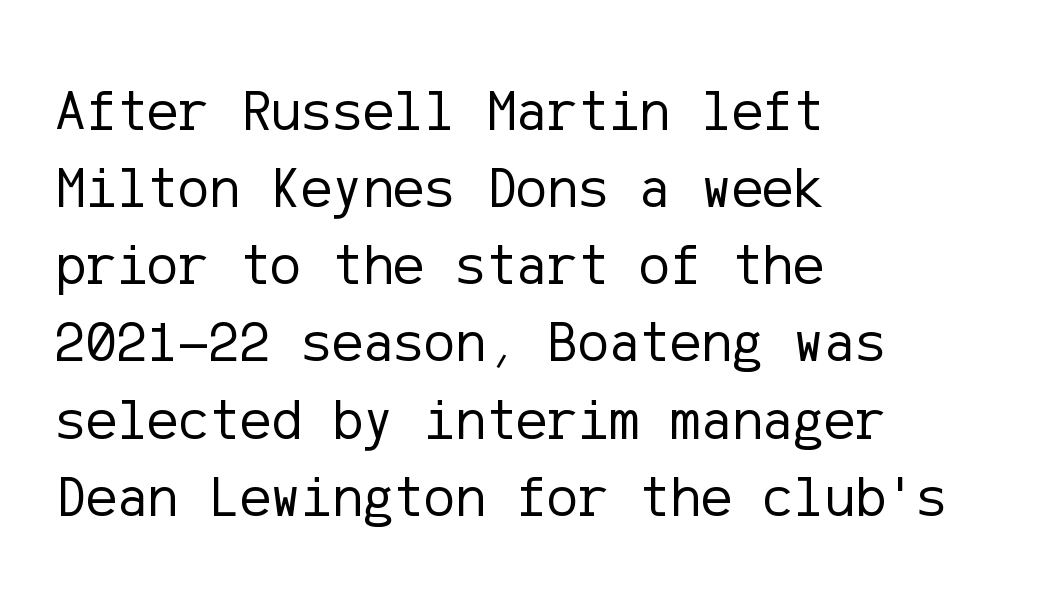
{"serif": "no", "italic": "no", "bold": "no", "weight": "regular", "width": "normal", "stroke_contrast": "low", "x_height": "medium", "underline": "no", "align": "left", "line_spacing": "normal", "line_spacing_ratio": 1.33, "letter_spacing": "normal", "letter_spacing_em": 0.0, "glyph_px": 58}
